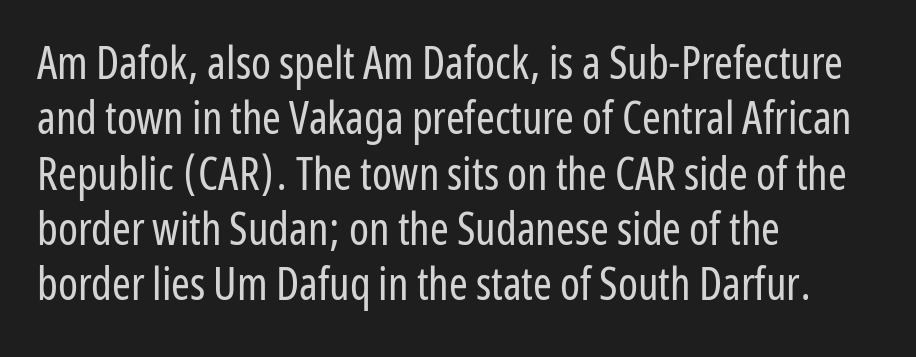
{"serif": "no", "italic": "no", "bold": "no", "weight": "regular", "width": "condensed", "stroke_contrast": "low", "x_height": "medium", "monospaced": "no", "underline": "no", "align": "left", "line_spacing_ratio": 1.23, "letter_spacing": "normal", "letter_spacing_em": 0.0, "glyph_px": 45}
